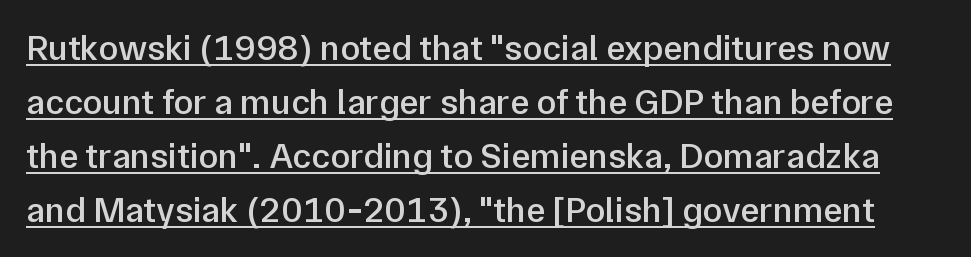
The image shows 36 px semibold sans-serif type, upright; set normal line spacing (1.5x), normal letter spacing, underlined; low stroke contrast and a medium x-height.
